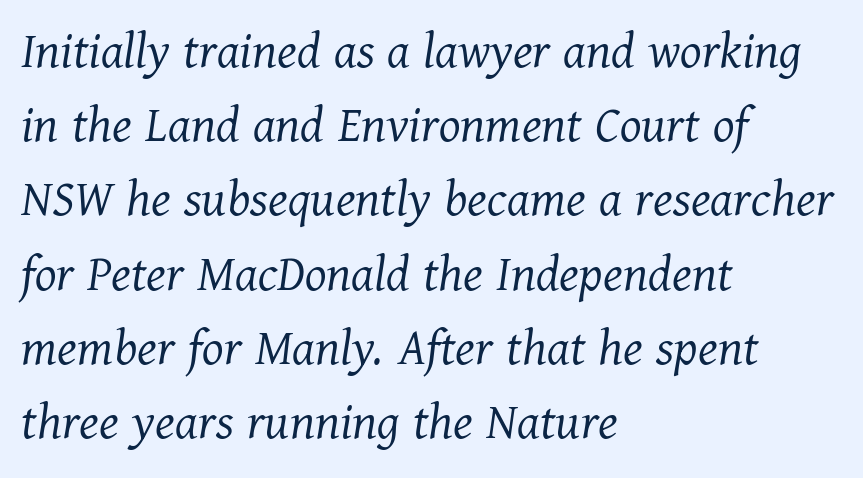
The image shows 55 px light serif type, italic (leaning right); set left-aligned, normal line spacing (1.35x), normal letter spacing, not underlined; medium stroke contrast and a medium x-height.
